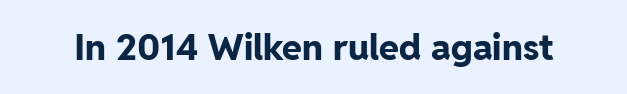
Q: Is the text bold? A: Yes.
Q: Is the text italic (slanted)? A: No, it is upright.
Q: Is the typeface a serif or a sans-serif typeface? A: Sans-serif.
Q: Is the text underlined? A: No.
Q: Is the spacing between letters normal or unusually wide? A: Normal.
Q: Width (condensed, normal, or wide)? A: Normal.
Q: Stroke contrast? A: Low.
Q: x-height? A: Medium.
Q: Monospaced? A: No.
